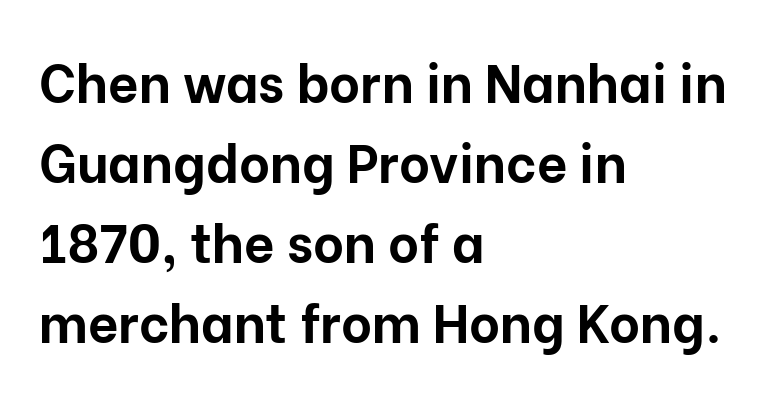
{"serif": "no", "italic": "no", "bold": "yes", "weight": "bold", "width": "normal", "stroke_contrast": "low", "x_height": "medium", "monospaced": "no", "underline": "no", "align": "left", "line_spacing": "normal", "line_spacing_ratio": 1.51, "letter_spacing": "normal", "letter_spacing_em": 0.0, "glyph_px": 53}
